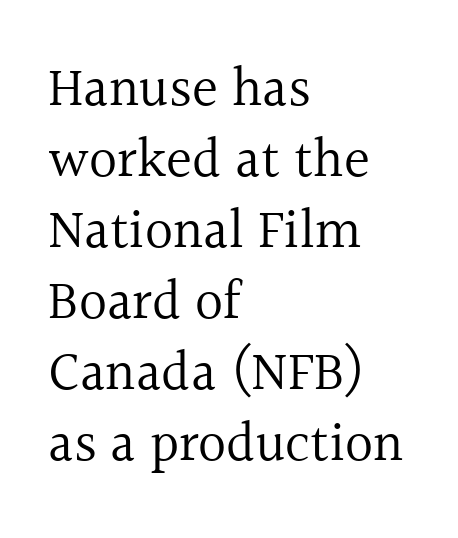
{"serif": "yes", "italic": "no", "bold": "no", "weight": "regular", "width": "normal", "x_height": "medium", "monospaced": "no", "underline": "no", "align": "left", "line_spacing": "normal", "line_spacing_ratio": 1.29, "letter_spacing": "normal", "letter_spacing_em": 0.0, "glyph_px": 55}
